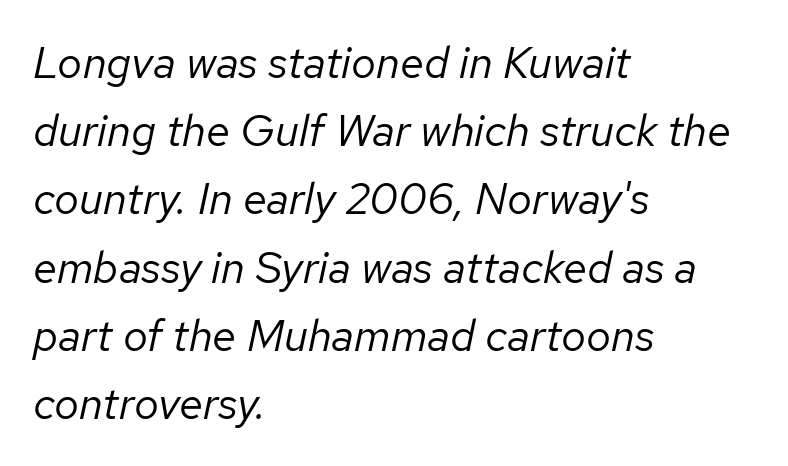
{"italic": "yes", "lean": "right", "slant_degrees": 12, "bold": "no", "weight": "regular", "width": "normal", "stroke_contrast": "low", "x_height": "medium", "monospaced": "no", "underline": "no", "align": "left", "line_spacing": "normal", "line_spacing_ratio": 1.55, "letter_spacing": "normal", "letter_spacing_em": 0.0, "glyph_px": 44}
